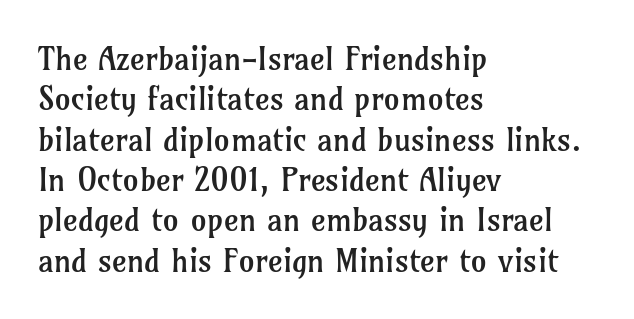
The image shows 32 px regular-weight serif type, upright; set left-aligned, normal line spacing (1.26x), normal letter spacing, not underlined; low stroke contrast and a medium x-height.
